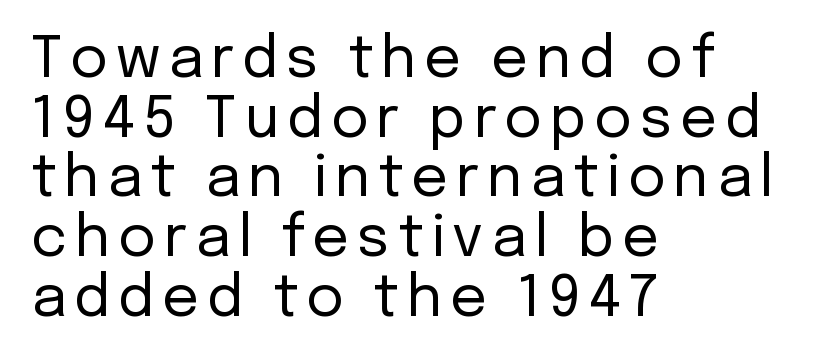
The rendering uses natural spacing where letterforms have individual widths. Underline: absent. This rendering employs a face without finishing strokes, i.e., a sans-serif. The cut favours lightness, reaching ordinary text weight at its darkest.
